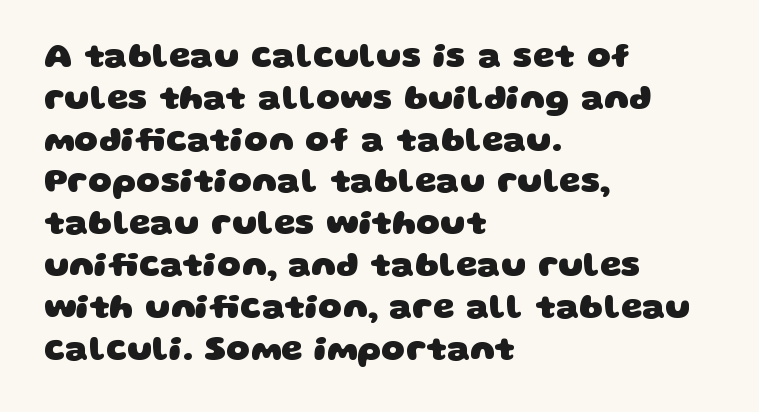
Nobody drew a line under any word here. These lines are rendered in a variable-pitch font. Typographic density is high because the face is bold. Each letter's strokes conclude bluntly, with no projecting serifs. The letters sit at their default tracking, neither squeezed nor spread. In CSS terms this would be text-align: left.
